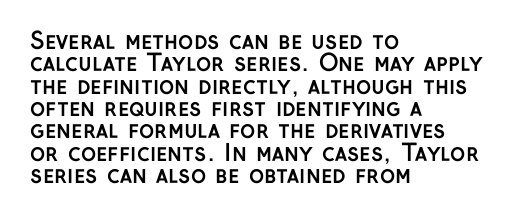
Q: Is the text bold? A: Yes.
Q: Is the text italic (slanted)? A: No, it is upright.
Q: Is the text underlined? A: No.
Q: How is the paragraph aligned? A: Left-aligned.
Q: Is the spacing between letters normal or unusually wide? A: Normal.
Q: Is the spacing between lines tight, normal or loose? A: Tight.
